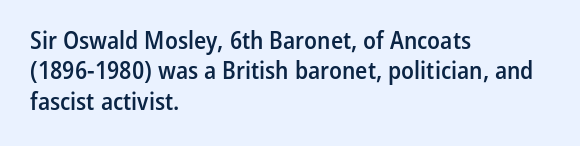
{"italic": "no", "bold": "semi", "underline": "no", "align": "left", "line_spacing_ratio": 1.22, "letter_spacing": "normal", "letter_spacing_em": 0.0, "glyph_px": 25}
